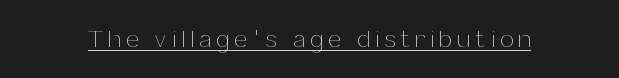
The image shows 24 px text type, upright; set unusually wide letter spacing (+0.21 em), underlined.
